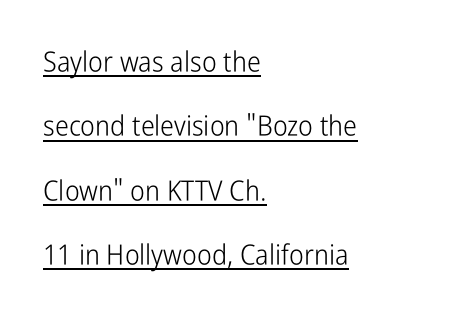
The setting favours the left margin, as ordinary paragraphs usually do. Unlike italic type, these characters show no tilt at all. Heaviness? Minimal to ordinary, like unemphasized prose. This is underlined copy, the kind a proofreader might mark for attention. Is this a fixed-width face? No — the glyphs have proportional, varying widths. This rendering employs a face without finishing strokes, i.e., a sans-serif.
